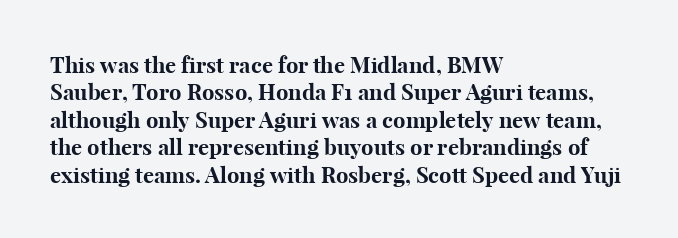
The image shows 22 px bold type, upright; set left-aligned, normal line spacing (1.25x), normal letter spacing, not underlined.
